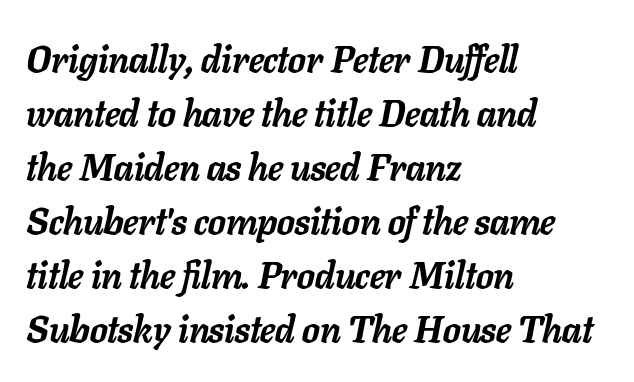
The axis of the letterforms is tilted away from vertical. Each letter keeps its own natural width here, so spacing adapts to shape. Descender tails drop into unmarked territory. This block has exactly the height ordinary leading produces. In terms of letterspacing, this is plain default setting.
